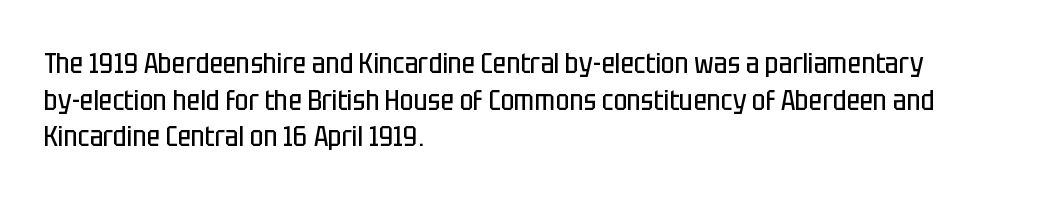
{"serif": "no", "italic": "no", "bold": "no", "weight": "regular", "width": "condensed", "stroke_contrast": "low", "x_height": "large", "monospaced": "no", "underline": "no", "align": "left", "line_spacing": "normal", "line_spacing_ratio": 1.26, "letter_spacing": "normal", "letter_spacing_em": 0.0, "glyph_px": 29}
